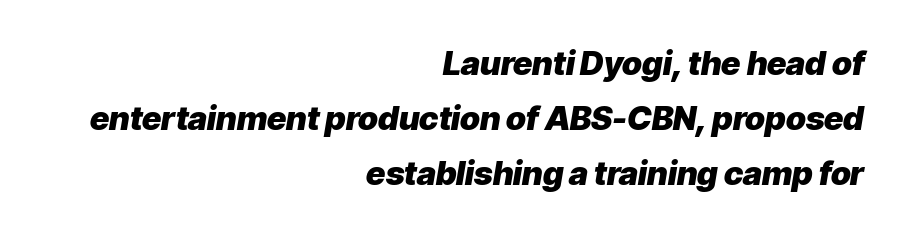
Normally led — the rows are evenly, conventionally spaced. On the weight axis this lands at bold, roughly 700. Each word holds together tightly as a unit, with standard inter-letter gaps. If you drew a ruler down the right edge, every line would touch it.
